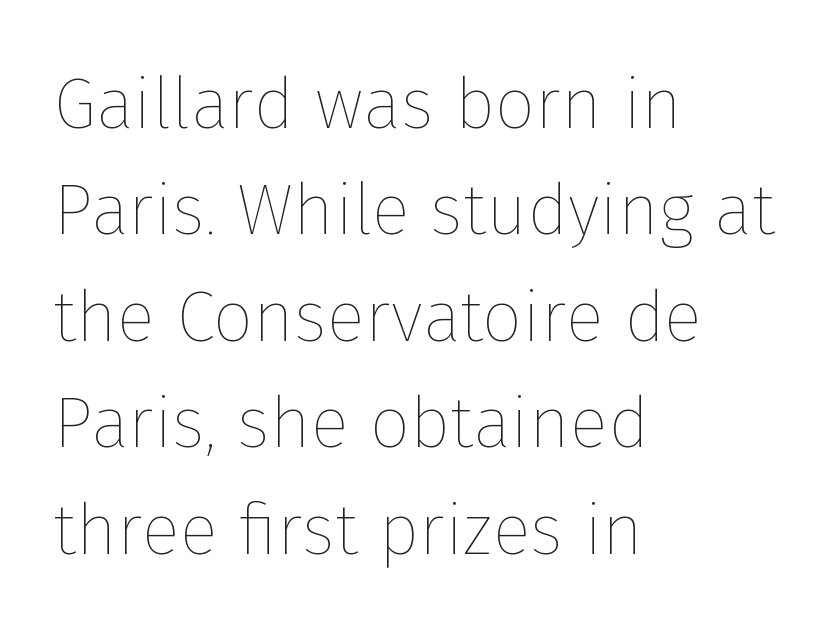
Anything drawn beneath the words? Only blank space. Is this a heavy cut? Hardly; it is regular or lighter. These lines are rendered in a variable-pitch font. This sample keeps an unexceptional amount of space between lines. Rendered with straight, roman letterforms.
